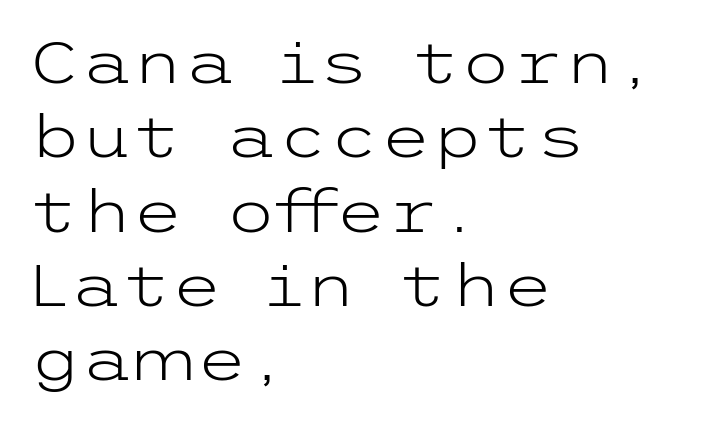
Counters stay open thanks to moderate or lighter strokes. Posture: upright roman. The words here are not underlined. The face used here is a sans, in the tradition of grotesques and geometrics. One glance says typical: line gaps are just what's usual. Honestly, the letter spacing is just normal — you wouldn't notice it.
